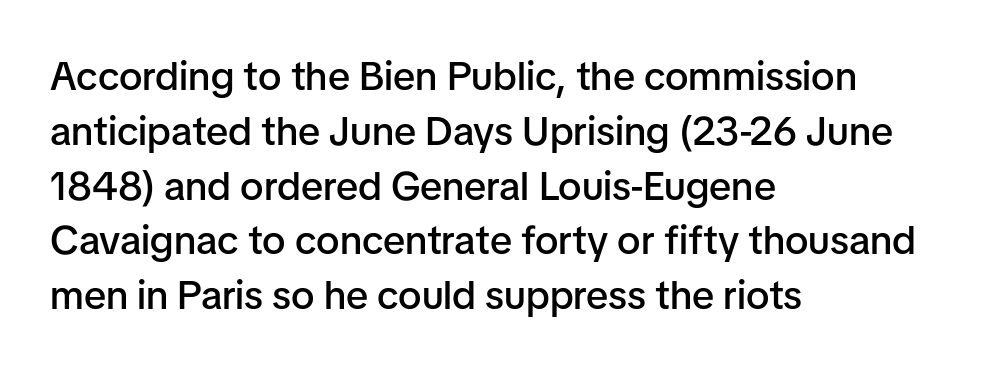
{"serif": "no", "italic": "no", "bold": "semi", "weight": "semibold", "width": "normal", "stroke_contrast": "low", "x_height": "medium", "monospaced": "no", "underline": "no", "align": "left", "line_spacing": "normal", "line_spacing_ratio": 1.37, "letter_spacing": "normal", "letter_spacing_em": 0.0, "glyph_px": 40}
